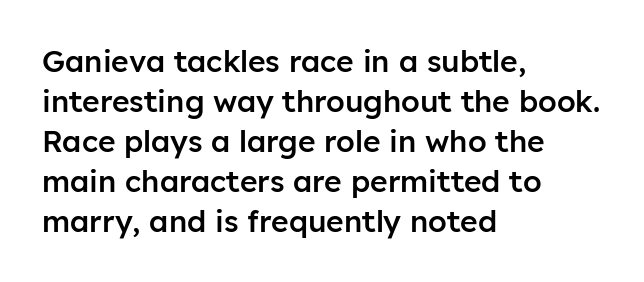
The image shows 30 px semibold sans-serif type, upright; set left-aligned, normal line spacing (1.33x), normal letter spacing, not underlined; low stroke contrast and a medium x-height.
